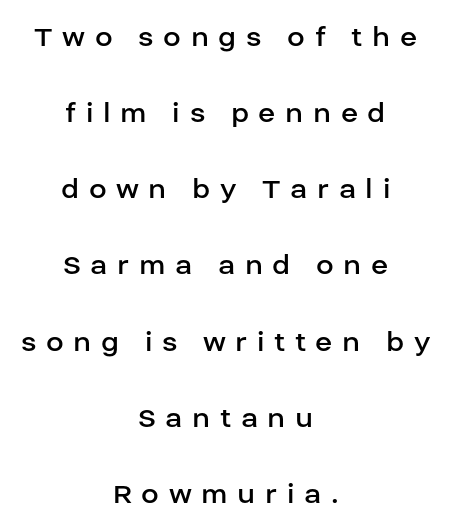
The image shows 32 px regular-weight sans-serif type, upright; set centered, loose line spacing (2.38x), unusually wide letter spacing (+0.3 em), not underlined; low stroke contrast and a large x-height.
